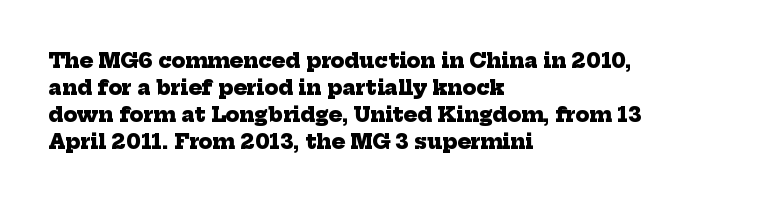
Q: Is the text bold? A: Yes.
Q: Is the text underlined? A: No.
Q: How is the paragraph aligned? A: Left-aligned.
Q: Is the spacing between letters normal or unusually wide? A: Normal.
Q: Is the spacing between lines tight, normal or loose? A: Normal.
